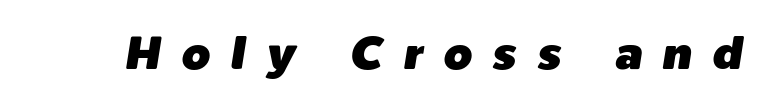
The gap between lines stays unmarked. Varying glyph widths throughout — classic text-font behaviour. The horizontal fit of the characters is loose and conspicuously gappy. Slanted lettering throughout.
